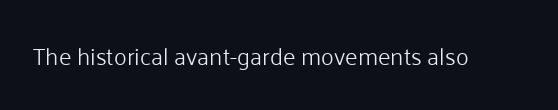
{"italic": "no", "bold": "no", "underline": "no", "letter_spacing": "normal", "letter_spacing_em": 0.0, "glyph_px": 24}
